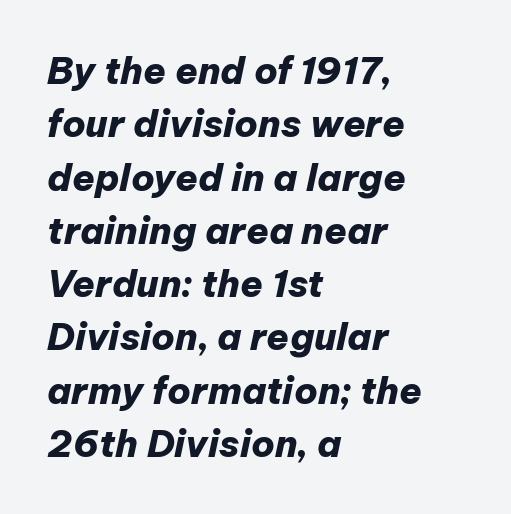
You could not count columns in this text — the font is proportionally spaced. Is the block centered? No — it sits flush against the left margin. A typesetter would call this zero additional tracking. Vertical spacing — default. In terms of weight, the rendering is a true, heavy bold. Emphasis-style slanted type is in use.
